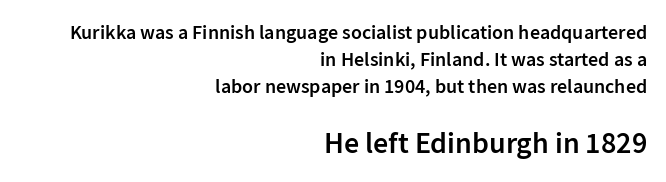
This rendering uses right alignment, leaving the left contour irregular. The designer gave the closing block more size than the opening block. The passage shown is typed in a proportional face where columns would drift. Students, observe: this is what conventionally led text looks like. The line texture is even and compact thanks to regular tracking.
